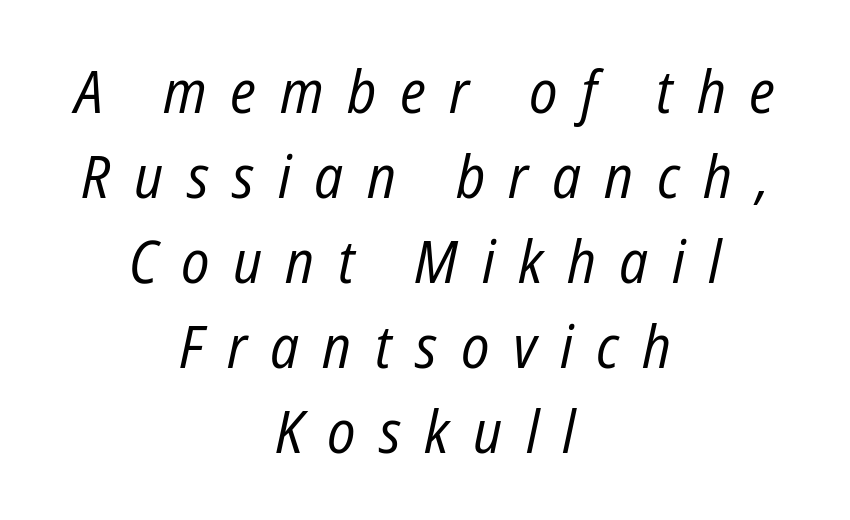
Lines of text with bare space underneath. Is the block centered? Yes — each line is placed symmetrically about the middle. Summary of weight: not heavy and not bold. Here the designer chose a conventional face with non-uniform glyph widths. The passage shown has open, widely tracked lettering throughout.
